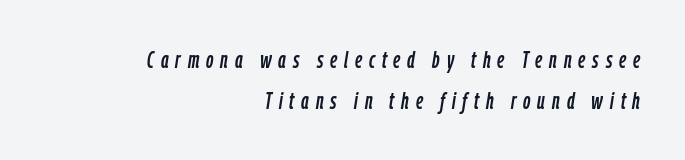
Q: Is the text italic (slanted)? A: Yes, it leans right by about 9 degrees.
Q: Is the text underlined? A: No.
Q: How is the paragraph aligned? A: Right-aligned.
Q: Is the spacing between letters normal or unusually wide? A: Unusually wide.
